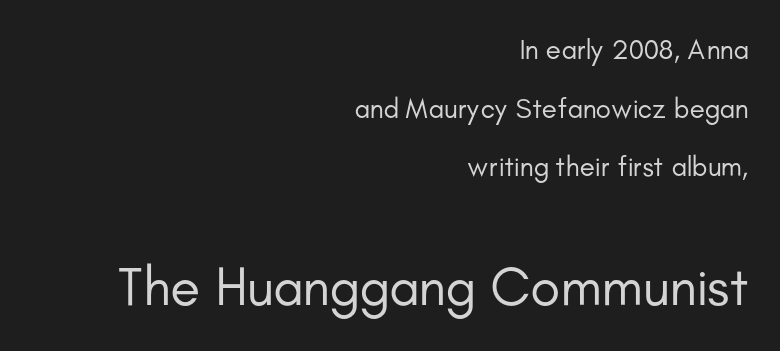
The image shows 55 px regular-weight sans-serif type, upright; set right-aligned, loose line spacing (2.09x), normal letter spacing, not underlined; the second (bottom) block is 1.96x larger; low stroke contrast and a small x-height.
